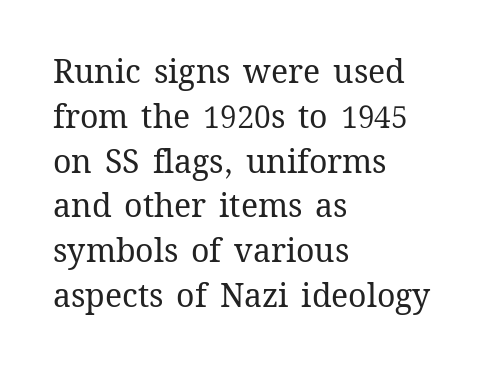
Q: Is the text bold? A: No.
Q: Is the text italic (slanted)? A: No, it is upright.
Q: Is the text underlined? A: No.
Q: How is the paragraph aligned? A: Left-aligned.
Q: Is the spacing between letters normal or unusually wide? A: Normal.
Q: Is the spacing between lines tight, normal or loose? A: Normal.
Q: Width (condensed, normal, or wide)? A: Normal.
Q: Stroke contrast? A: Medium.
Q: x-height? A: Medium.
Q: Monospaced? A: No.
